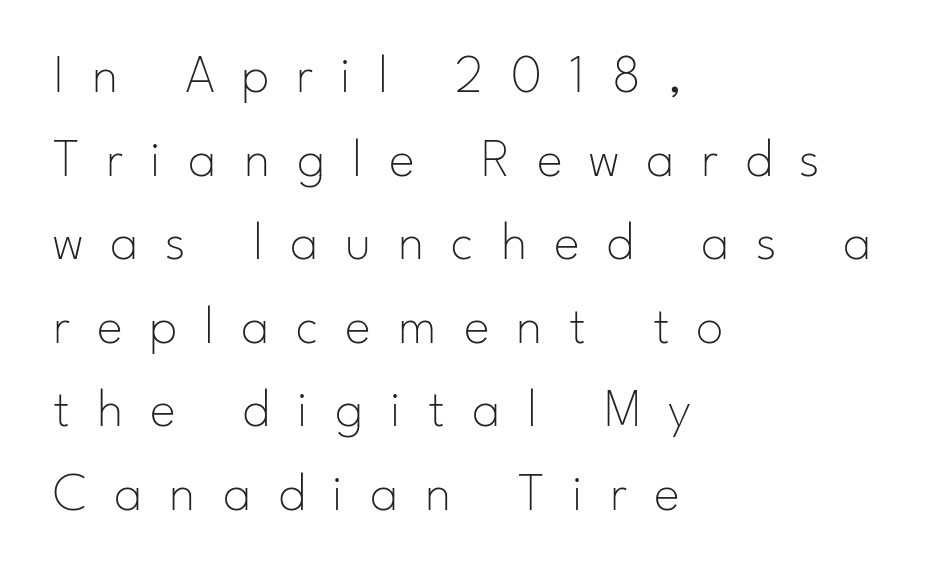
The weight tops out at a normal text grade. In terms of letterspacing, this is a distinctly airy, spread setting. A student would call this left alignment; a typographer would say flush left, rag right. Posture: straight, roman, zero tilt. Examine the stroke ends and you'll find no serifs. The baseline area is clear.
